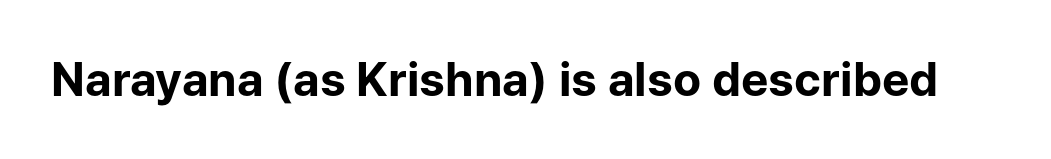
The type family on display is of the sans-serif kind. The area under the type is left untouched. Set as a true bold cut, around the 700 mark. Letter spacing: default. Each letter keeps its own natural width here, so spacing adapts to shape. A typesetter would mark this as roman, not italic.
